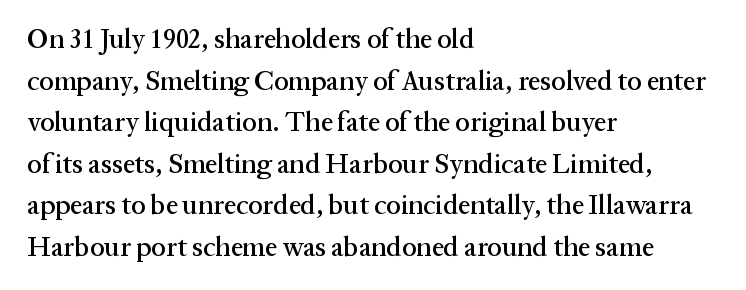
{"italic": "no", "underline": "no", "align": "left", "line_spacing": "normal", "line_spacing_ratio": 1.54, "letter_spacing": "normal", "letter_spacing_em": 0.0, "glyph_px": 27}
